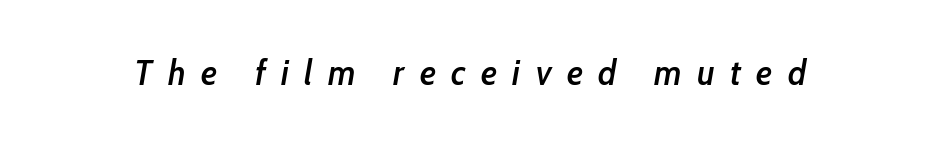
The image shows 35 px semibold, condensed type, italic (leaning right); set unusually wide letter spacing (+0.44 em), not underlined; low stroke contrast and a medium x-height.
